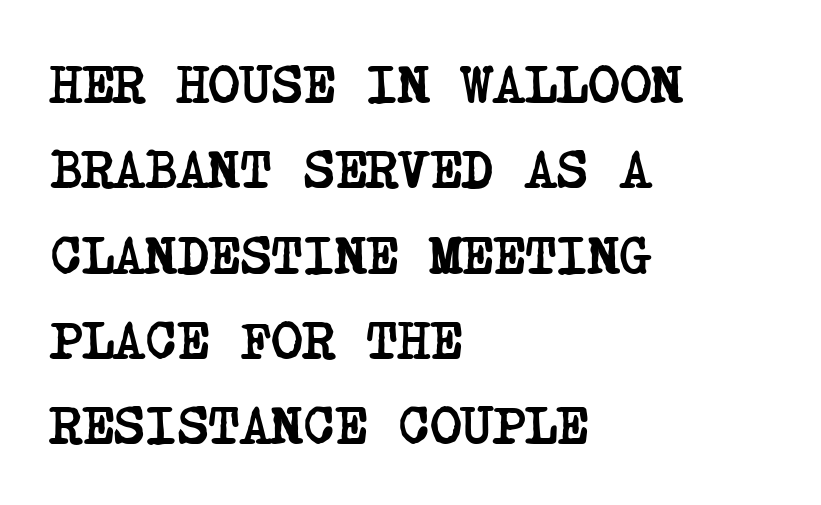
{"serif": "yes", "bold": "yes", "weight": "semibold", "width": "condensed", "stroke_contrast": "low", "x_height": "large", "underline": "no", "align": "left", "line_spacing": "normal", "line_spacing_ratio": 1.58, "letter_spacing": "normal", "letter_spacing_em": 0.0, "glyph_px": 54}
